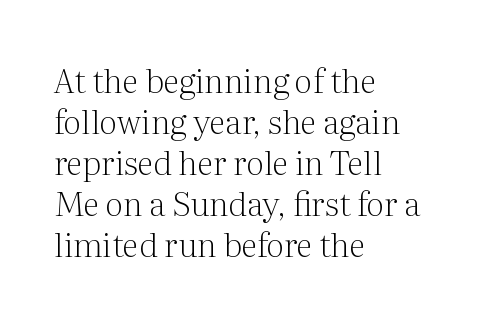
The image shows 33 px light serif type, upright; set left-aligned, line spacing 1.24x, normal letter spacing, not underlined; medium stroke contrast and a medium x-height.
